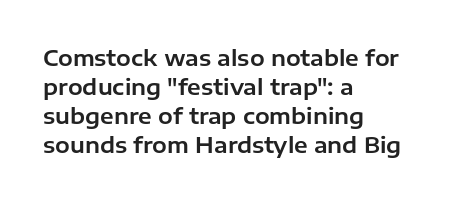
{"italic": "no", "underline": "no", "align": "left", "line_spacing": "normal", "line_spacing_ratio": 1.32, "letter_spacing": "normal", "letter_spacing_em": 0.0, "glyph_px": 22}
